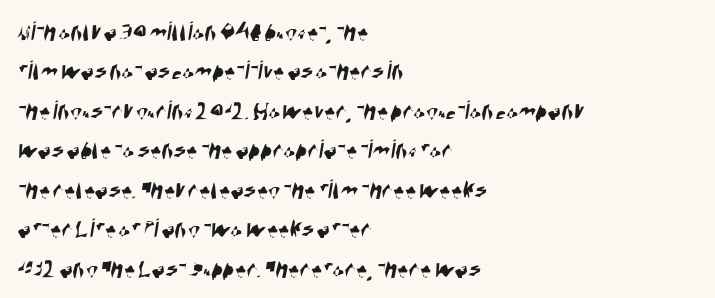
The image shows 28 px condensed sans-serif type; set left-aligned, normal line spacing (1.41x), normal letter spacing, not underlined; high stroke contrast and a large x-height.
